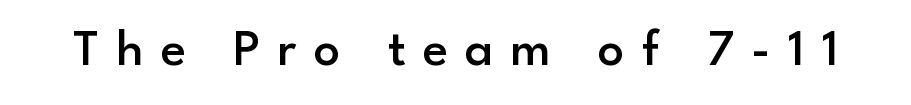
Q: Is the text bold? A: Semi-bold.
Q: Is the text italic (slanted)? A: No, it is upright.
Q: Is the typeface a serif or a sans-serif typeface? A: Sans-serif.
Q: Is the text underlined? A: No.
Q: Is the spacing between letters normal or unusually wide? A: Unusually wide.
Q: Width (condensed, normal, or wide)? A: Normal.
Q: Stroke contrast? A: Low.
Q: x-height? A: Small.
Q: Monospaced? A: No.
